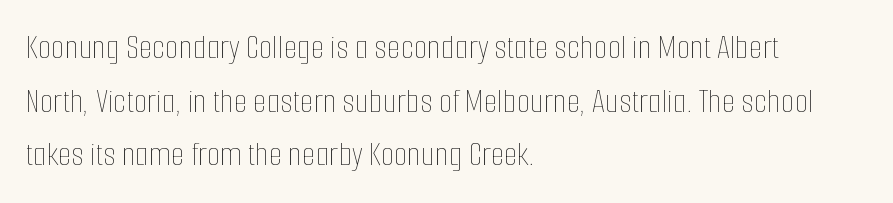
All the whitespace from short lines collects on the right. A typesetter would call this zero additional tracking. Type without underlining. These lines were composed using upright roman letters.
